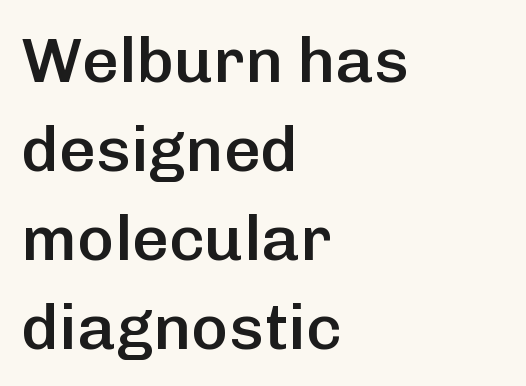
The image shows 64 px semibold sans-serif type, upright; set left-aligned, normal line spacing (1.39x), normal letter spacing, not underlined; low stroke contrast and a medium x-height.
